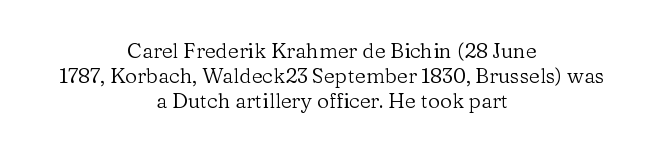
The image shows 21 px text type, upright; set centered, line spacing 1.18x, normal letter spacing, not underlined.
